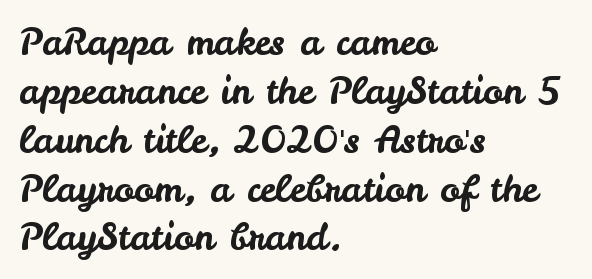
Q: Is the text italic (slanted)? A: Yes.
Q: Is the typeface a serif or a sans-serif typeface? A: Sans-serif.
Q: Is the text underlined? A: No.
Q: How is the paragraph aligned? A: Left-aligned.
Q: Is the spacing between letters normal or unusually wide? A: Normal.
Q: Is the spacing between lines tight, normal or loose? A: Normal.
Q: Width (condensed, normal, or wide)? A: Normal.
Q: Stroke contrast? A: Low.
Q: x-height? A: Small.
Q: Monospaced? A: No.
